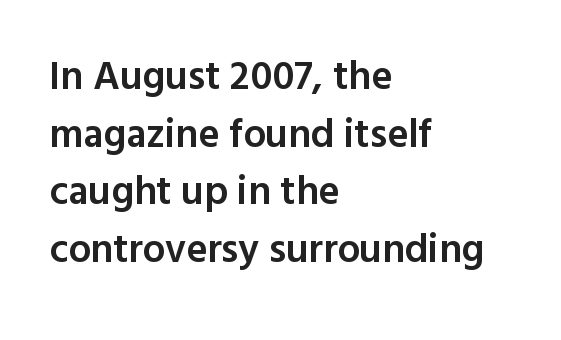
Q: Is the text bold? A: Semi-bold.
Q: Is the text italic (slanted)? A: No, it is upright.
Q: Is the typeface a serif or a sans-serif typeface? A: Sans-serif.
Q: Is the text underlined? A: No.
Q: How is the paragraph aligned? A: Left-aligned.
Q: Is the spacing between letters normal or unusually wide? A: Normal.
Q: Is the spacing between lines tight, normal or loose? A: Normal.
Q: Width (condensed, normal, or wide)? A: Normal.
Q: x-height? A: Medium.
Q: Monospaced? A: No.
